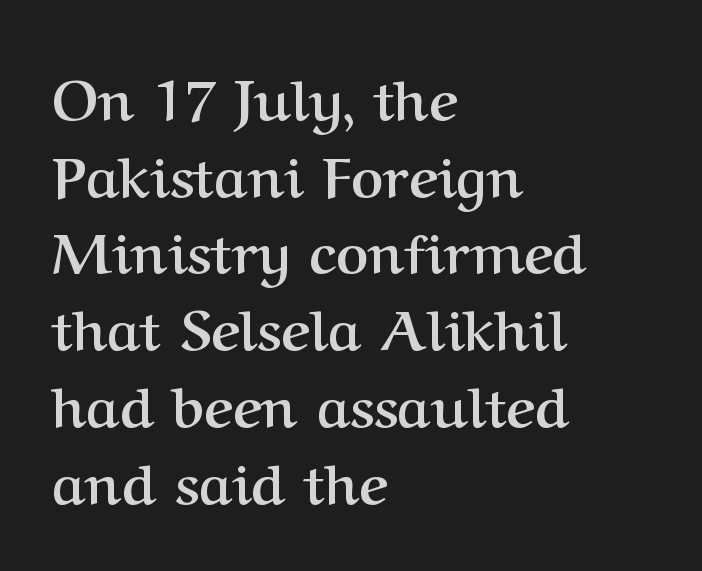
The image shows 56 px semibold serif type, upright; set left-aligned, normal line spacing (1.37x), normal letter spacing, not underlined; medium stroke contrast and a medium x-height.
